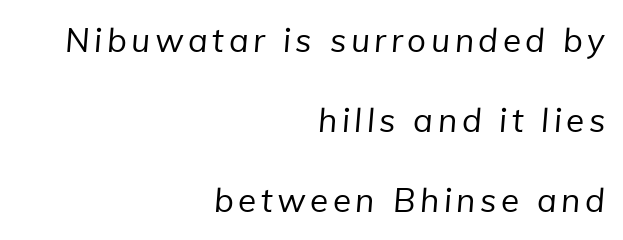
Q: Is the text bold? A: No.
Q: Is the typeface a serif or a sans-serif typeface? A: Sans-serif.
Q: Is the text underlined? A: No.
Q: How is the paragraph aligned? A: Right-aligned.
Q: Is the spacing between lines tight, normal or loose? A: Loose.
Q: Width (condensed, normal, or wide)? A: Normal.
Q: Stroke contrast? A: Low.
Q: x-height? A: Medium.
Q: Monospaced? A: No.
